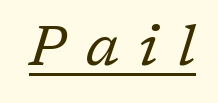
The image shows 56 px regular-weight serif type, italic (leaning right); set unusually wide letter spacing (+0.36 em), underlined; low stroke contrast and a medium x-height.
